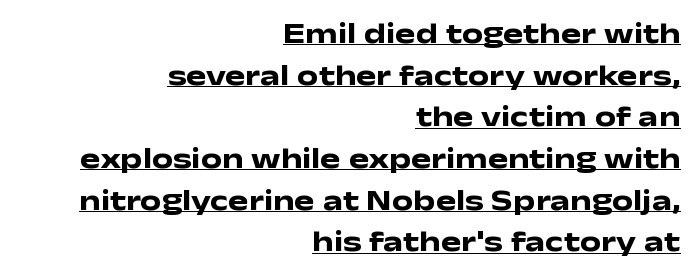
{"serif": "no", "italic": "no", "bold": "yes", "weight": "heavy", "width": "wide", "stroke_contrast": "low", "x_height": "medium", "monospaced": "no", "underline": "yes", "align": "right", "line_spacing": "normal", "line_spacing_ratio": 1.39, "letter_spacing": "normal", "letter_spacing_em": 0.0, "glyph_px": 30}
